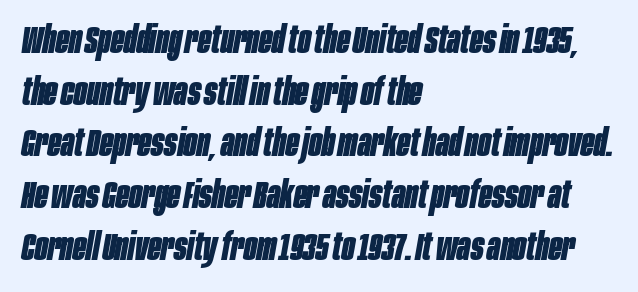
Q: Is the text bold? A: Yes.
Q: Is the text italic (slanted)? A: Yes, it leans right by about 10 degrees.
Q: Is the text underlined? A: No.
Q: How is the paragraph aligned? A: Left-aligned.
Q: Is the spacing between letters normal or unusually wide? A: Normal.
Q: Is the spacing between lines tight, normal or loose? A: Normal.
Q: Width (condensed, normal, or wide)? A: Condensed.
Q: Stroke contrast? A: Low.
Q: x-height? A: Large.
Q: Monospaced? A: No.
